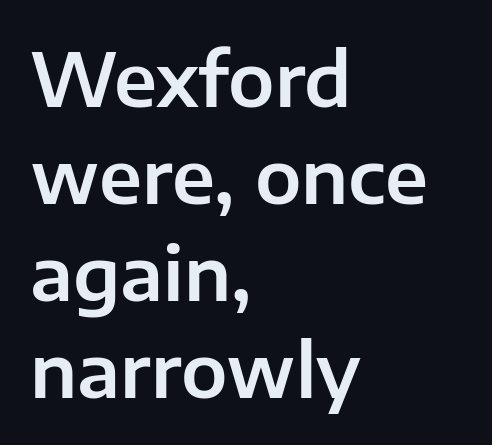
Think of a printed novel: that variable character pitch is what you see here. Reading down the block, your eye returns to a fixed left position each line. How are the letters spaced? Ordinarily, with no added tracking. Clear beneath every line of the passage. Students, observe: this is what conventionally led text looks like.
